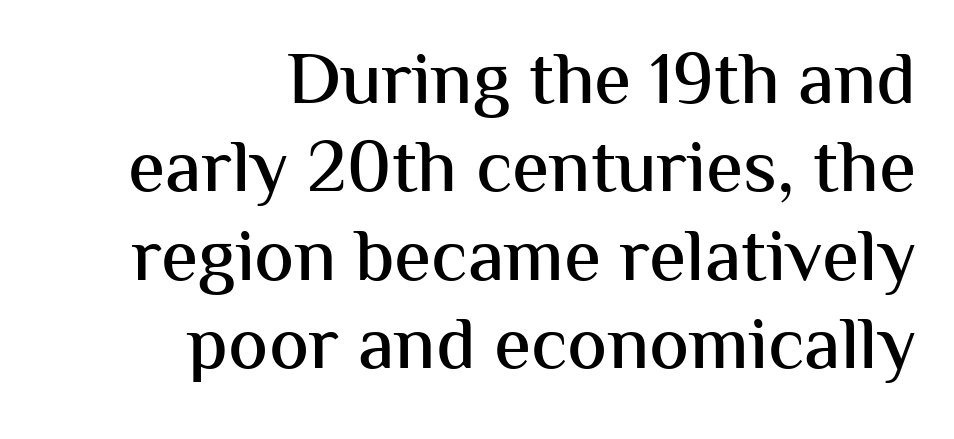
What stands out about the letter spacing? Nothing — it is the standard amount. Is there any slant? The stems are plumb. A student would call this right alignment; a typographer would say flush right, rag left. Observe the absence of serifs on each vertical stroke in this sample. Here the designer chose a conventional face with non-uniform glyph widths. Any mark beneath the type? The region is blank.
